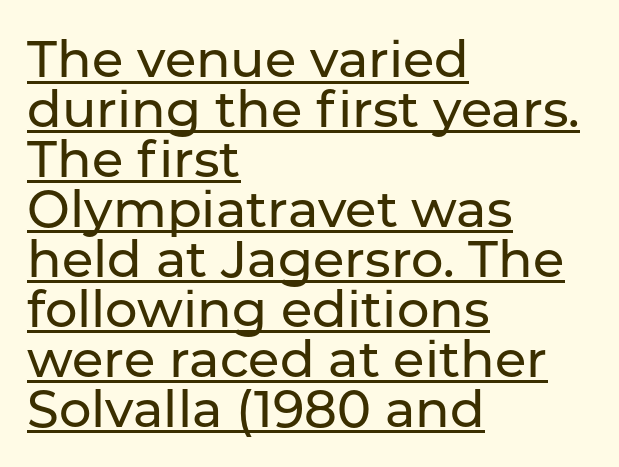
{"serif": "no", "italic": "no", "width": "normal", "stroke_contrast": "low", "x_height": "medium", "monospaced": "no", "underline": "yes", "align": "left", "line_spacing": "tight", "line_spacing_ratio": 0.98, "letter_spacing": "normal", "letter_spacing_em": 0.0, "glyph_px": 51}
